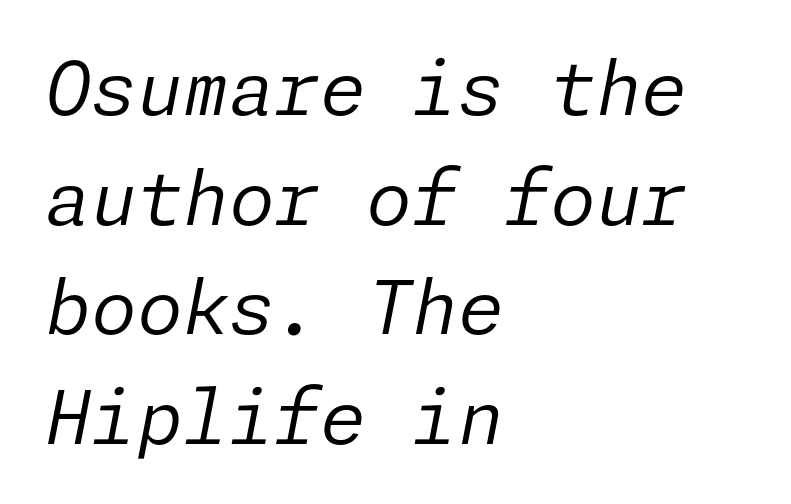
{"italic": "yes", "lean": "right", "slant_degrees": 11, "bold": "no", "weight": "regular", "width": "normal", "stroke_contrast": "low", "x_height": "medium", "underline": "no", "align": "left", "line_spacing": "normal", "line_spacing_ratio": 1.48, "letter_spacing": "normal", "letter_spacing_em": 0.0, "glyph_px": 74}
